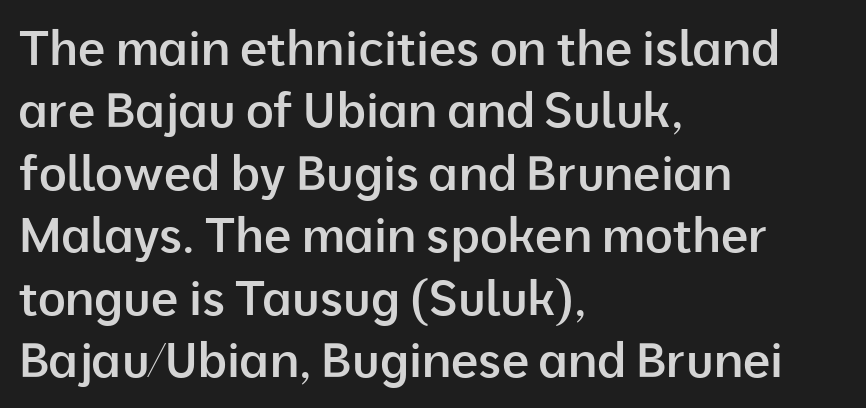
The image shows 48 px semibold sans-serif type, upright; set left-aligned, normal line spacing (1.3x), normal letter spacing, not underlined; low stroke contrast and a medium x-height.
